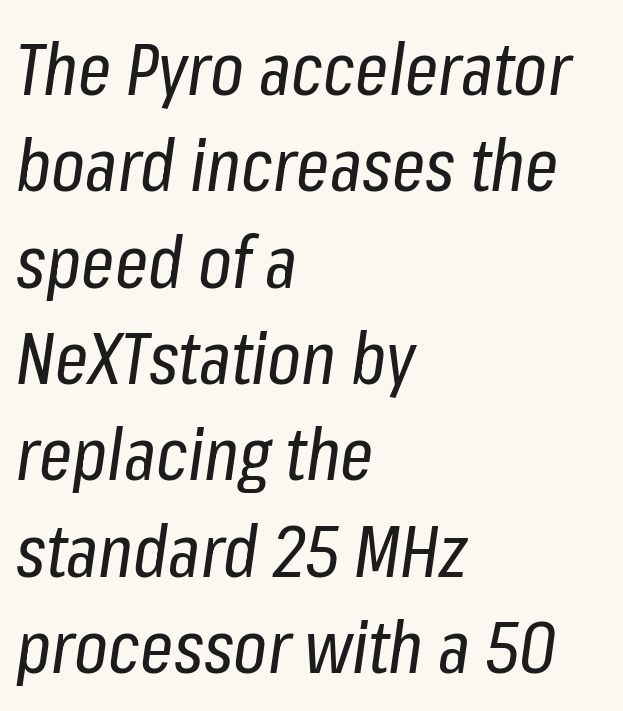
The image shows 73 px regular-weight, condensed type, italic (leaning right); set left-aligned, normal line spacing (1.32x), normal letter spacing, not underlined; low stroke contrast and a medium x-height.
